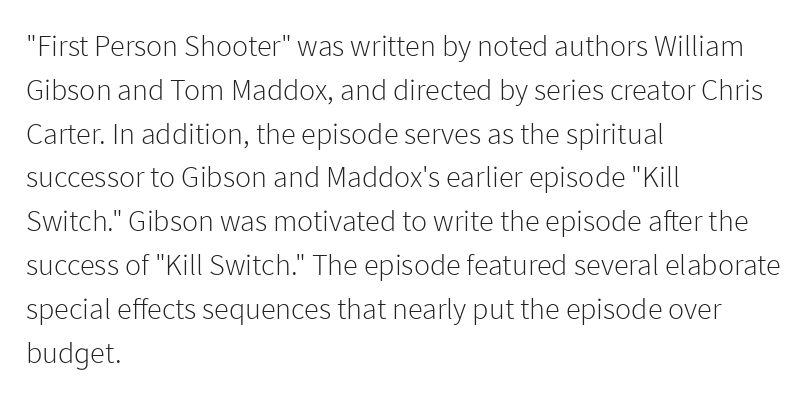
Q: Is the text bold? A: No.
Q: Is the text italic (slanted)? A: No, it is upright.
Q: Is the typeface a serif or a sans-serif typeface? A: Sans-serif.
Q: Is the text underlined? A: No.
Q: How is the paragraph aligned? A: Left-aligned.
Q: Is the spacing between letters normal or unusually wide? A: Normal.
Q: Is the spacing between lines tight, normal or loose? A: Normal.
Q: Width (condensed, normal, or wide)? A: Normal.
Q: Stroke contrast? A: Low.
Q: x-height? A: Medium.
Q: Monospaced? A: No.
